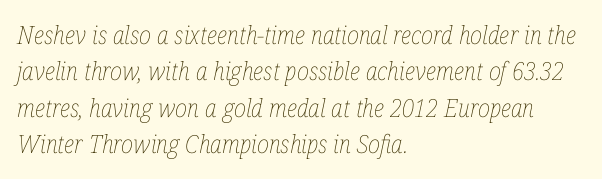
{"italic": "yes", "lean": "right", "slant_degrees": 12, "bold": "no", "underline": "no", "align": "left", "line_spacing": "normal", "line_spacing_ratio": 1.46, "letter_spacing": "normal", "letter_spacing_em": 0.0, "glyph_px": 25}
